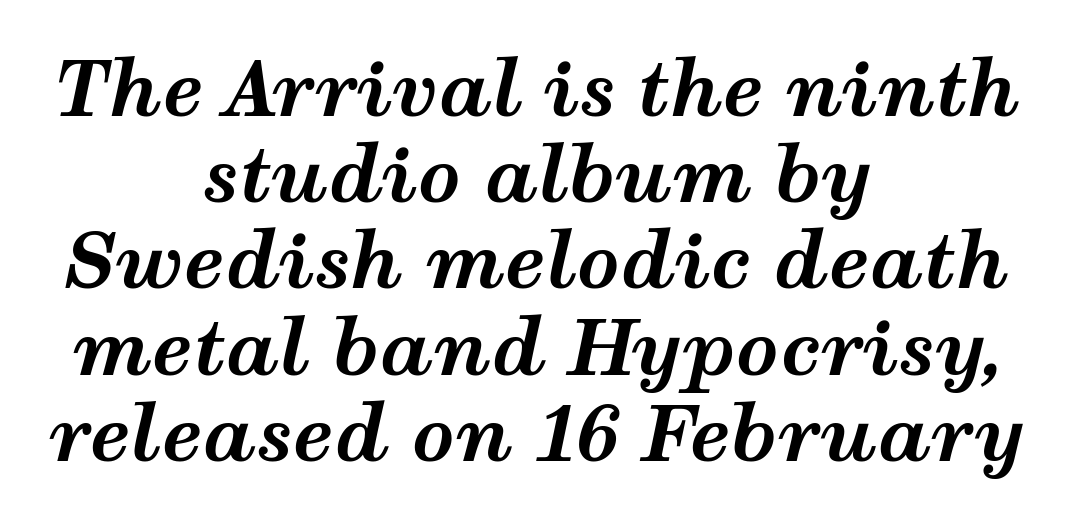
The setting favours the middle, as headings and verse often do. The line-height multiplier appears low, near solid setting. The rendering uses natural spacing where letterforms have individual widths. Emphasis by weight is at full strength: bold. Is the type slanted? Yes — the strokes lean at a clear angle. The foot of each line stays bare and open.
